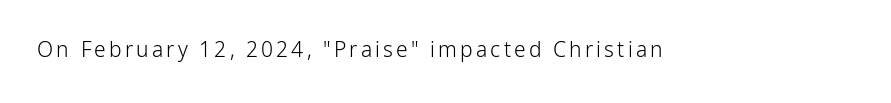
{"italic": "no", "bold": "no", "underline": "no", "glyph_px": 21}
